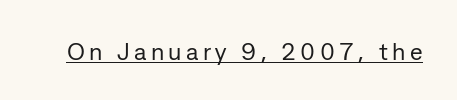
{"italic": "no", "bold": "no", "underline": "yes", "glyph_px": 24}
